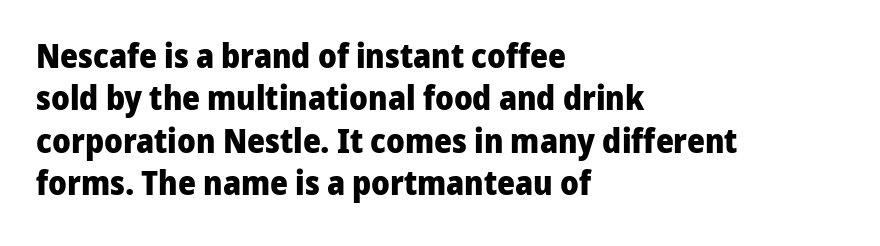
Do the characters align in a grid? No, the font is proportional. One-word summary of the alignment: left. Check under the words: just untouched page. In terms of letterform style, serifs are entirely absent.
